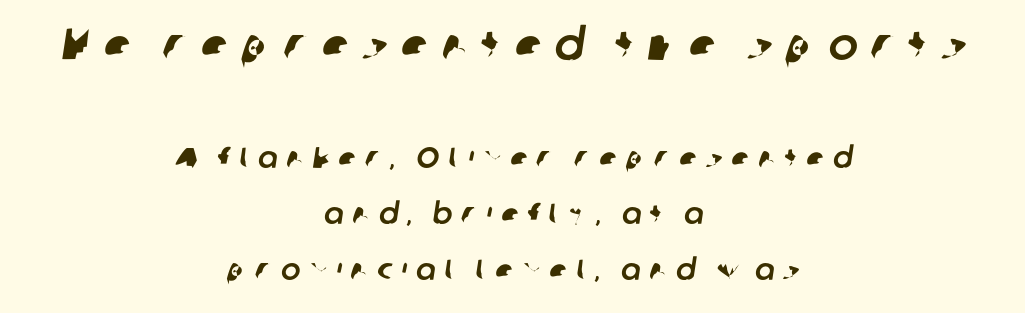
{"serif": "no", "width": "normal", "stroke_contrast": "low", "x_height": "medium", "monospaced": "no", "underline": "no", "align": "center", "line_spacing": "loose", "line_spacing_ratio": 1.93, "letter_spacing": "wide", "letter_spacing_em": 0.3, "larger_block": "first", "size_ratio": 1.52, "glyph_px": 44}
